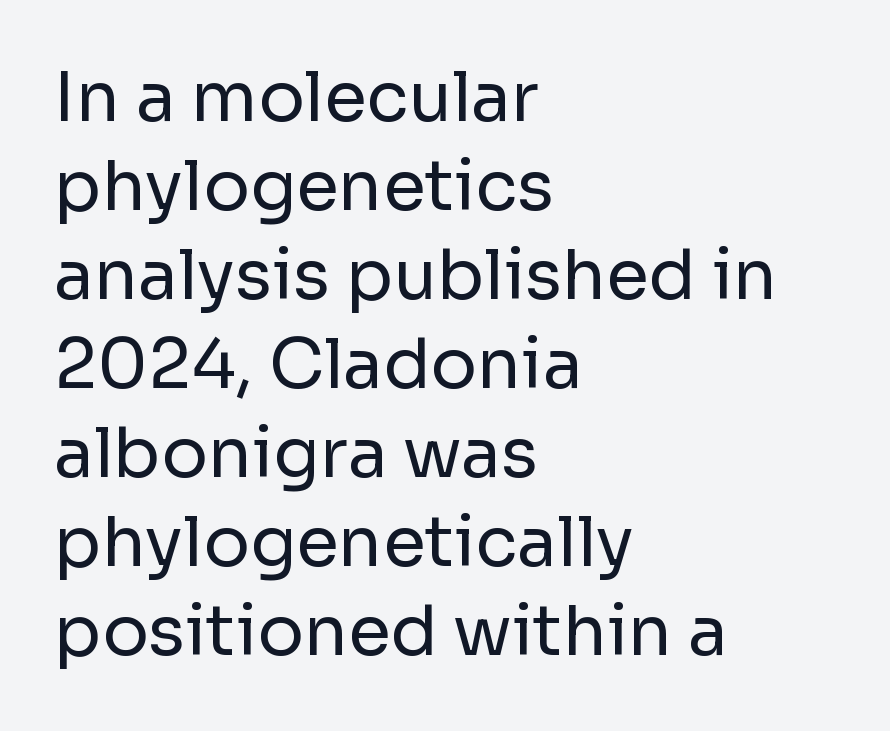
Does the type have serifs? No, each stem ends abruptly. This rendering uses left alignment, leaving the right contour irregular. Stems and bowls with no extra thickness — not bold. A bare baseline throughout the passage. The tracking reads as untouched default to a designer's eye.
